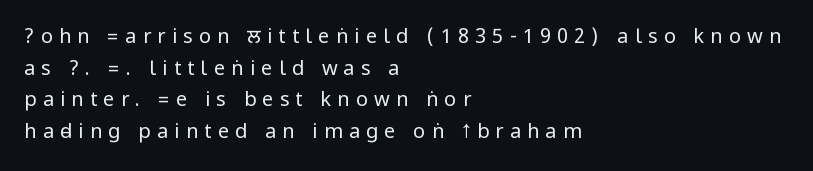
Q: Is the text bold? A: No.
Q: Is the text italic (slanted)? A: No, it is upright.
Q: Is the text underlined? A: No.
Q: How is the paragraph aligned? A: Left-aligned.
Q: Is the spacing between letters normal or unusually wide? A: Unusually wide.
Q: Is the spacing between lines tight, normal or loose? A: Normal.
